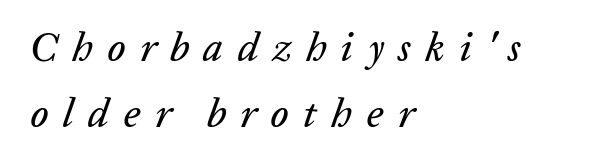
Q: Is the text italic (slanted)? A: Yes, it leans right by about 20 degrees.
Q: Is the text underlined? A: No.
Q: How is the paragraph aligned? A: Left-aligned.
Q: Is the spacing between letters normal or unusually wide? A: Unusually wide.
Q: Is the spacing between lines tight, normal or loose? A: Normal.
Q: Width (condensed, normal, or wide)? A: Normal.
Q: Stroke contrast? A: Low.
Q: x-height? A: Medium.
Q: Monospaced? A: No.
